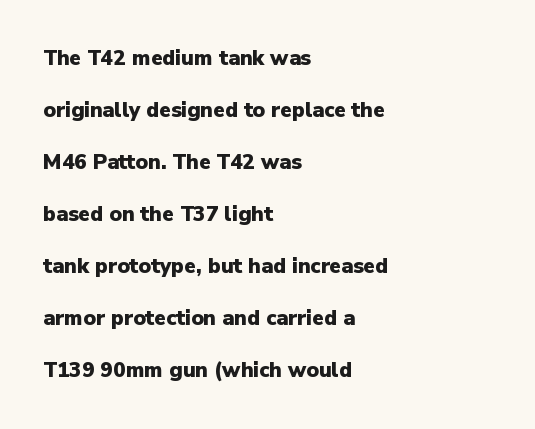
The image shows 21 px bold type, upright; set left-aligned, loose line spacing (2.48x), normal letter spacing, not underlined.
